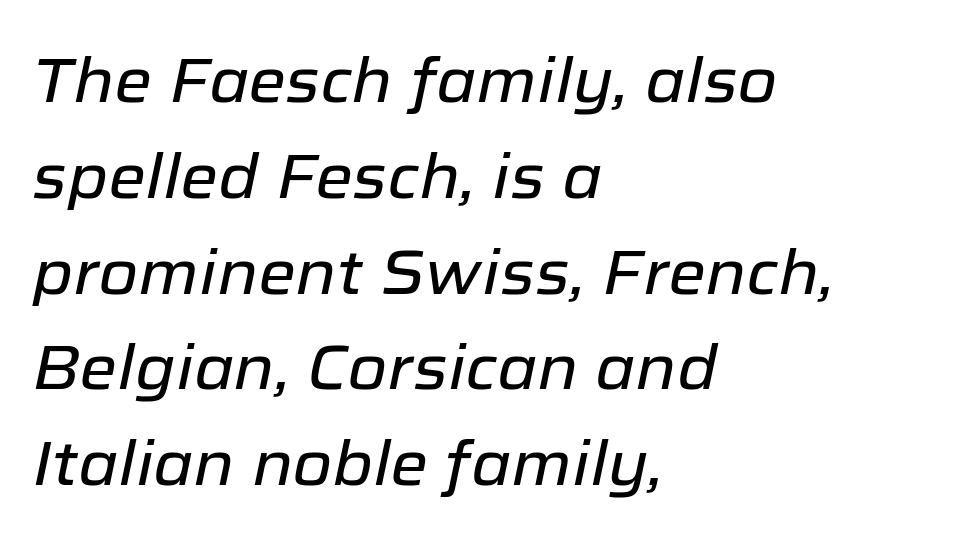
Q: Is the text italic (slanted)? A: Yes, it leans right by about 12 degrees.
Q: Is the text underlined? A: No.
Q: How is the paragraph aligned? A: Left-aligned.
Q: Is the spacing between letters normal or unusually wide? A: Normal.
Q: Is the spacing between lines tight, normal or loose? A: Normal.
Q: Width (condensed, normal, or wide)? A: Normal.
Q: Stroke contrast? A: Low.
Q: x-height? A: Medium.
Q: Monospaced? A: No.
